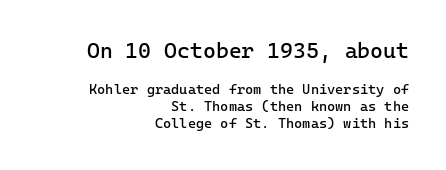
{"italic": "no", "bold": "no", "underline": "no", "align": "right", "line_spacing_ratio": 1.21, "letter_spacing": "normal", "letter_spacing_em": 0.0, "larger_block": "first", "size_ratio": 1.57, "glyph_px": 22}
